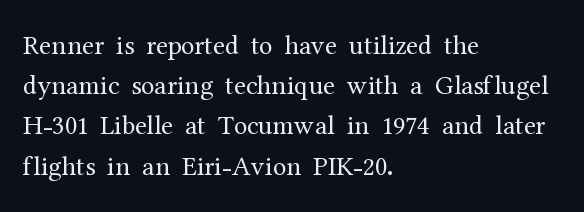
Q: Is the text bold? A: No.
Q: Is the text italic (slanted)? A: No, it is upright.
Q: Is the text underlined? A: No.
Q: How is the paragraph aligned? A: Left-aligned.
Q: Is the spacing between letters normal or unusually wide? A: Normal.
Q: Is the spacing between lines tight, normal or loose? A: Normal.
